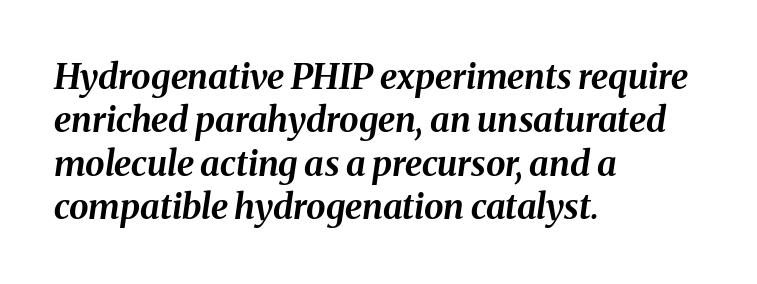
The image shows 35 px bold type, italic (leaning right); set left-aligned, line spacing 1.24x, normal letter spacing, not underlined; medium stroke contrast and a medium x-height.
